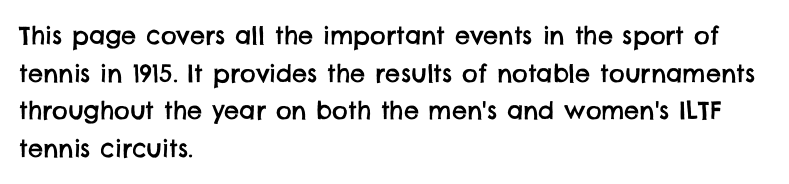
Q: Is the text underlined? A: No.
Q: How is the paragraph aligned? A: Left-aligned.
Q: Is the spacing between letters normal or unusually wide? A: Normal.
Q: Is the spacing between lines tight, normal or loose? A: Normal.
